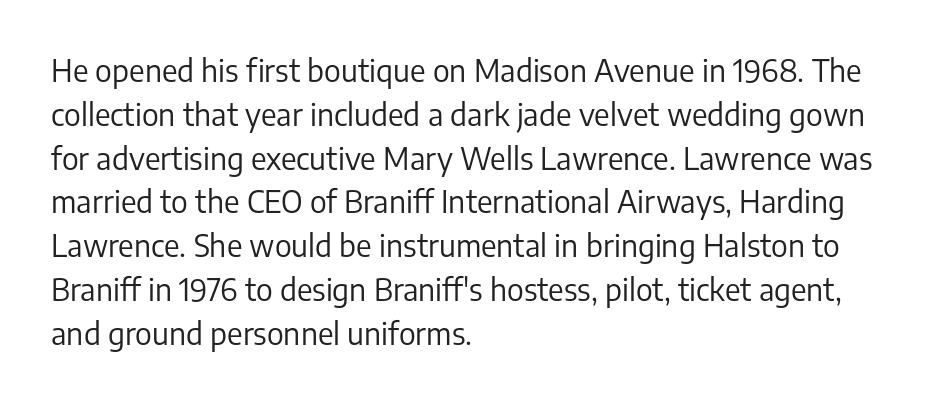
The image shows 30 px regular-weight sans-serif type, upright; set left-aligned, normal line spacing (1.46x), normal letter spacing, not underlined; low stroke contrast and a medium x-height.
